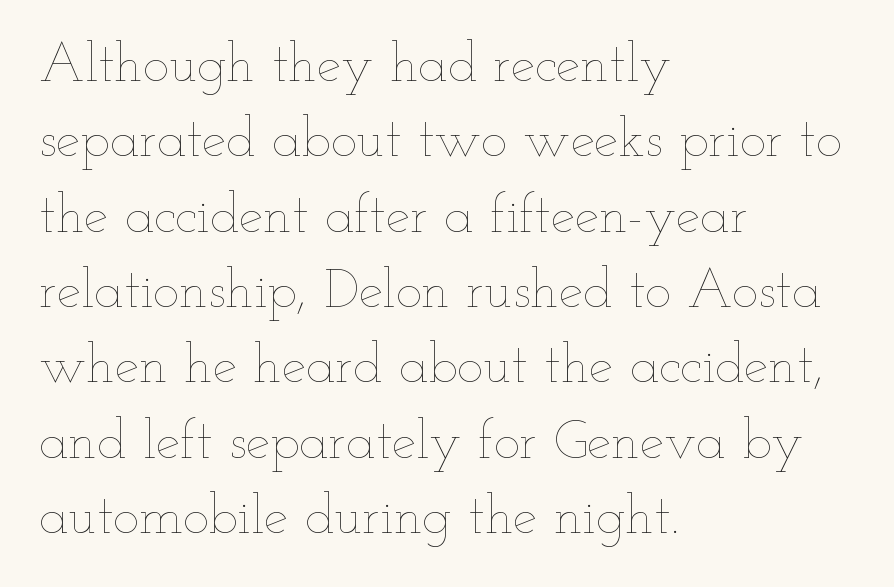
{"italic": "no", "bold": "no", "weight": "thin", "width": "wide", "stroke_contrast": "low", "x_height": "small", "monospaced": "no", "underline": "no", "align": "left", "line_spacing": "normal", "line_spacing_ratio": 1.37, "letter_spacing": "normal", "letter_spacing_em": 0.0, "glyph_px": 55}
